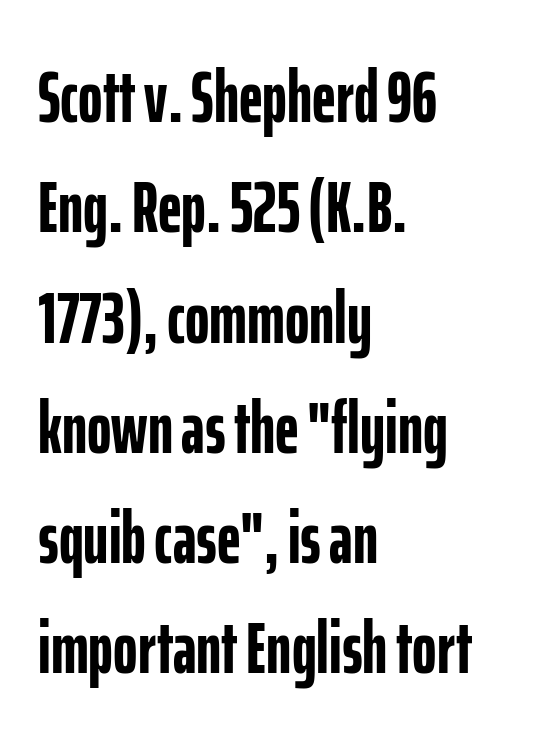
Q: Is the text bold? A: Yes.
Q: Is the text italic (slanted)? A: No, it is upright.
Q: Is the typeface a serif or a sans-serif typeface? A: Sans-serif.
Q: Is the text underlined? A: No.
Q: How is the paragraph aligned? A: Left-aligned.
Q: Is the spacing between letters normal or unusually wide? A: Normal.
Q: Is the spacing between lines tight, normal or loose? A: Normal.
Q: Width (condensed, normal, or wide)? A: Condensed.
Q: Stroke contrast? A: Low.
Q: x-height? A: Medium.
Q: Monospaced? A: No.
